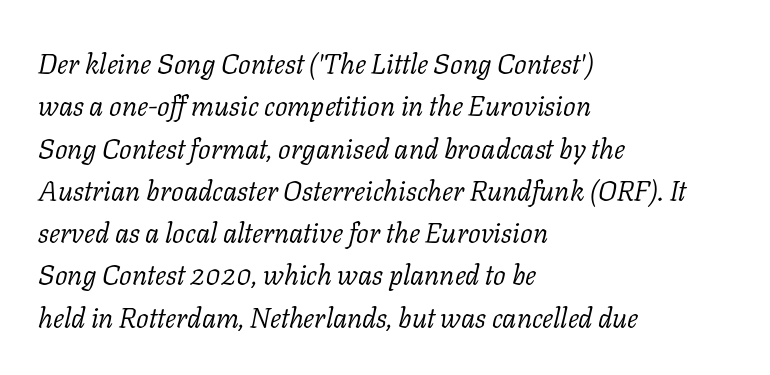
{"serif": "yes", "italic": "yes", "lean": "right", "slant_degrees": 11, "bold": "no", "weight": "light", "width": "normal", "stroke_contrast": "low", "x_height": "medium", "monospaced": "no", "underline": "no", "align": "left", "line_spacing": "normal", "line_spacing_ratio": 1.51, "letter_spacing": "normal", "letter_spacing_em": 0.0, "glyph_px": 28}
